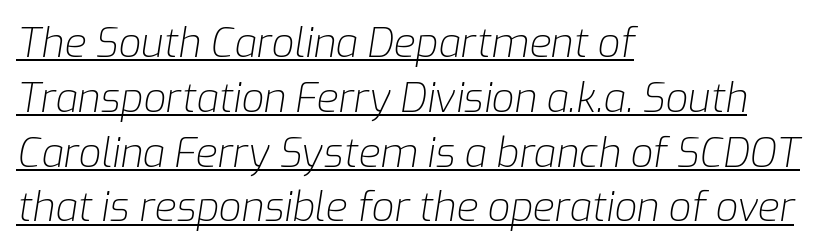
The image shows 40 px light type, italic (leaning right); set left-aligned, normal line spacing (1.37x), normal letter spacing, underlined; low stroke contrast and a medium x-height.
